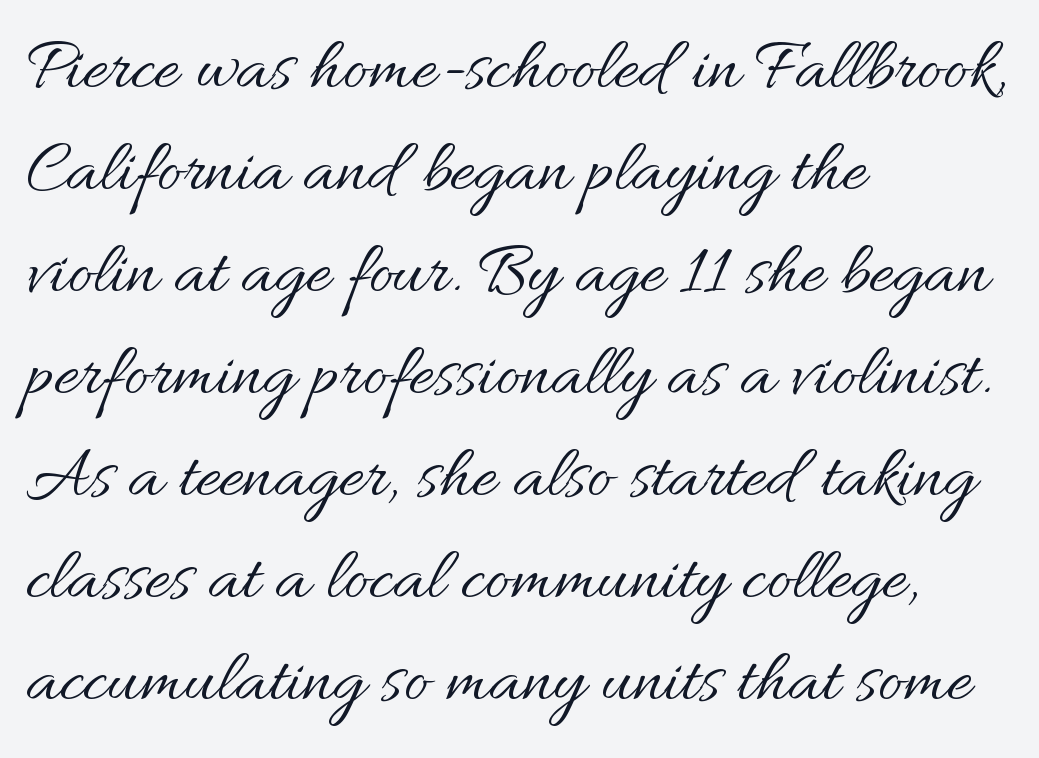
Each stroke keeps to a modest, everyday thickness or less. Reading down the column, the eye jumps a familiar distance to each next line. Nothing unusual about the tracking: characters are spaced as the font intends.
